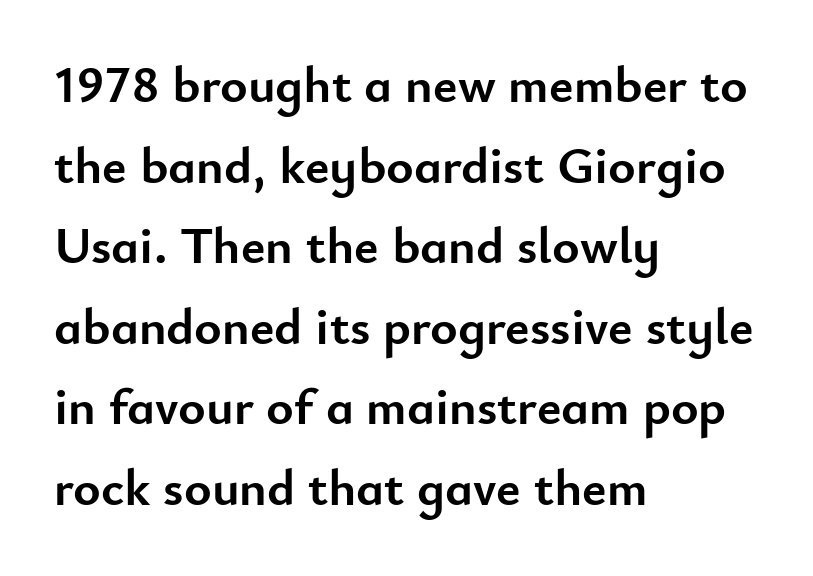
Vertical spacing — default. Proportional: the letters do not fall into vertical columns. Is this a sans? Yes — the strokes have no serifs. Unlike italic type, these characters show no tilt at all.
